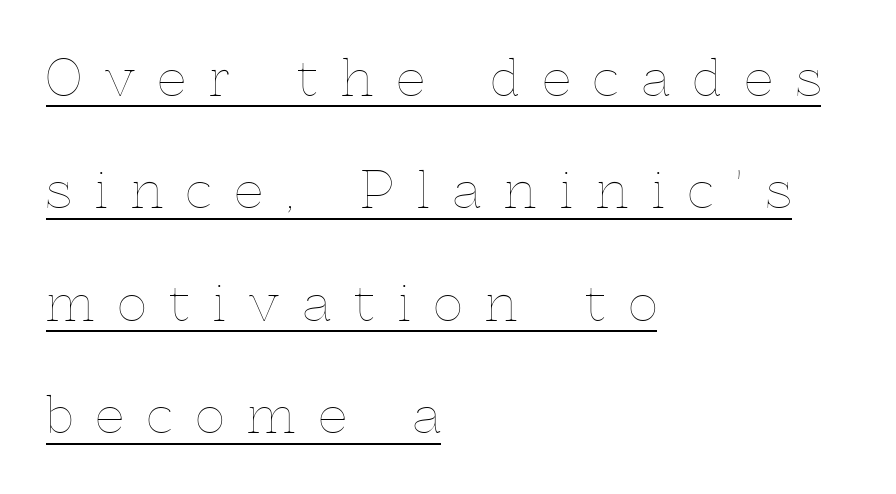
Q: Is the text bold? A: No.
Q: Is the text italic (slanted)? A: No, it is upright.
Q: Is the text underlined? A: Yes.
Q: How is the paragraph aligned? A: Left-aligned.
Q: Is the spacing between letters normal or unusually wide? A: Unusually wide.
Q: Is the spacing between lines tight, normal or loose? A: Loose.
Q: Width (condensed, normal, or wide)? A: Normal.
Q: x-height? A: Medium.
Q: Monospaced? A: No.
